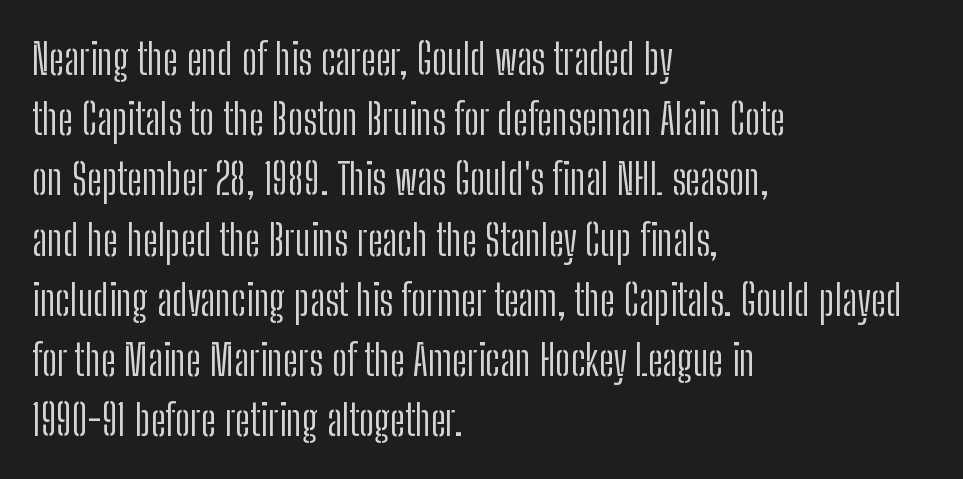
Q: Is the text bold? A: No.
Q: Is the text italic (slanted)? A: No, it is upright.
Q: Is the typeface a serif or a sans-serif typeface? A: Sans-serif.
Q: Is the text underlined? A: No.
Q: How is the paragraph aligned? A: Left-aligned.
Q: Is the spacing between letters normal or unusually wide? A: Normal.
Q: Is the spacing between lines tight, normal or loose? A: Normal.
Q: Width (condensed, normal, or wide)? A: Condensed.
Q: Stroke contrast? A: Low.
Q: x-height? A: Medium.
Q: Monospaced? A: No.
